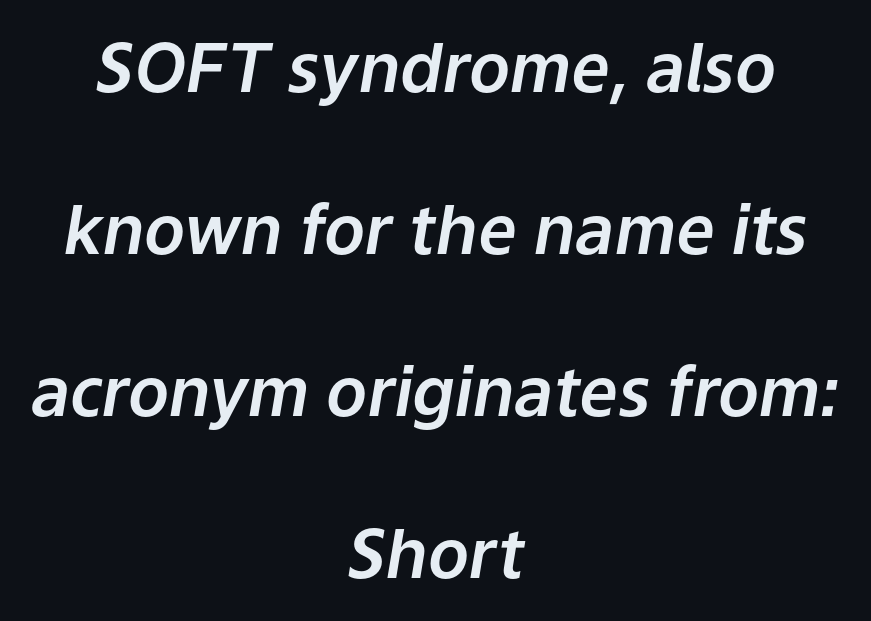
In terms of letterspacing, this is plain default setting. Notice how the passage keeps no hard edge, just a central spine. Unmarked baselines from the first word to the last. Here the designer chose a conventional face with non-uniform glyph widths.
